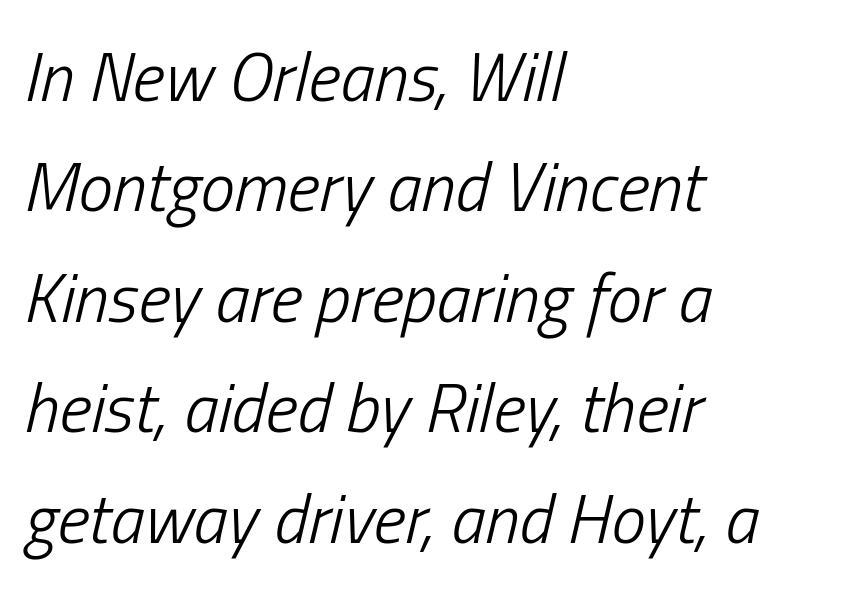
Reading down the block, your eye returns to a fixed left position each line. Would a proofreader flag this as italicized? Yes. The gaps between neighbouring characters are ordinary and unremarkable. Underlining? Definitely not there. Character widths vary here, with narrow letters taking less room than wide ones. Honestly, the row spacing looks completely unremarkable.
